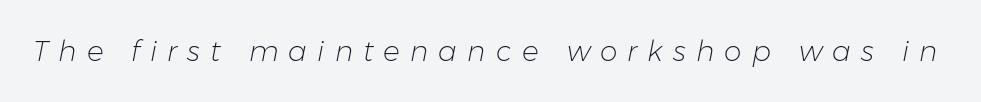
Designer's note — italics engaged. Spacing verdict: proportional, widths tailored to each character. The typeface has the unassuming heft of standard copy or less. Underlining? Definitely not there. Short note: letters widely spaced.
